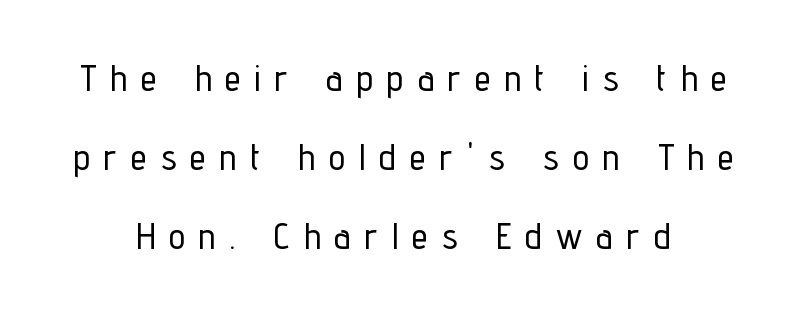
Character widths vary here, with narrow letters taking less room than wide ones. Notice how the stems are strictly vertical — no italics here. Clear beneath every line of the passage. Rows of type keep a wide berth in the vertical direction. No feet cap the strokes, marking this as sans-serif type. Both edges are ragged and mirror each other, which tells us the setting is centered.
